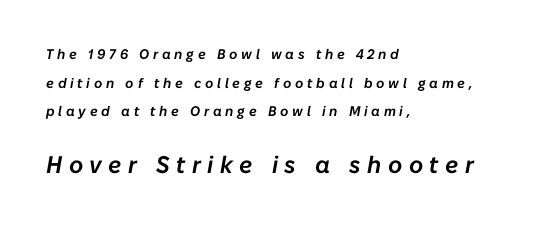
{"italic": "yes", "lean": "right", "slant_degrees": 10, "underline": "no", "align": "left", "line_spacing": "loose", "line_spacing_ratio": 2.05, "letter_spacing": "wide", "letter_spacing_em": 0.27, "larger_block": "second", "size_ratio": 1.71, "glyph_px": 24}
